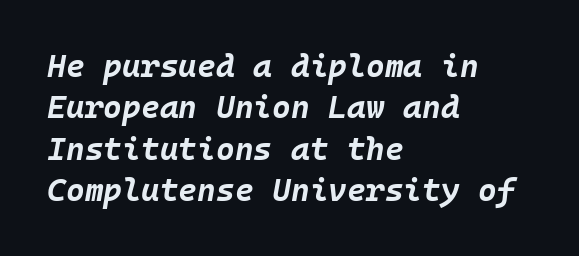
Q: Is the text bold? A: Yes.
Q: Is the text italic (slanted)? A: Yes, it leans right by about 10 degrees.
Q: Is the text underlined? A: No.
Q: How is the paragraph aligned? A: Left-aligned.
Q: Is the spacing between letters normal or unusually wide? A: Normal.
Q: Is the spacing between lines tight, normal or loose? A: Normal.
Q: Width (condensed, normal, or wide)? A: Normal.
Q: Stroke contrast? A: Low.
Q: x-height? A: Large.
Q: Monospaced? A: Yes.
